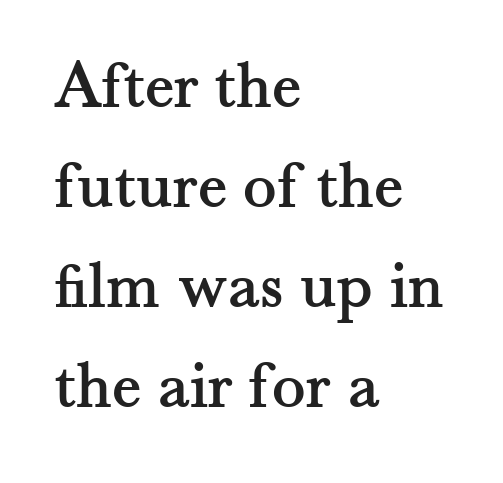
These lines stack with their left ends in a neat column. Ascenders rise straight up at ninety degrees. Just letters on the line, the space beneath them empty. Words appear dense and cohesive because spacing is normal. Horizontal bands of white between lines are of average thickness.
